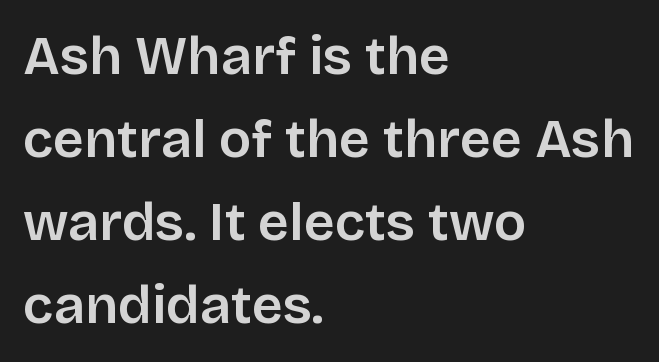
Q: Is the text bold? A: Semi-bold.
Q: Is the text italic (slanted)? A: No, it is upright.
Q: Is the typeface a serif or a sans-serif typeface? A: Sans-serif.
Q: Is the text underlined? A: No.
Q: How is the paragraph aligned? A: Left-aligned.
Q: Is the spacing between letters normal or unusually wide? A: Normal.
Q: Is the spacing between lines tight, normal or loose? A: Normal.
Q: Width (condensed, normal, or wide)? A: Normal.
Q: Stroke contrast? A: Low.
Q: x-height? A: Large.
Q: Monospaced? A: No.
